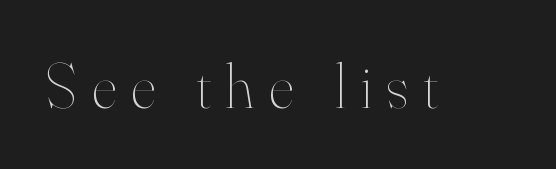
The image shows 65 px thin type, upright; set unusually wide letter spacing (+0.22 em), not underlined; high stroke contrast and a small x-height.
